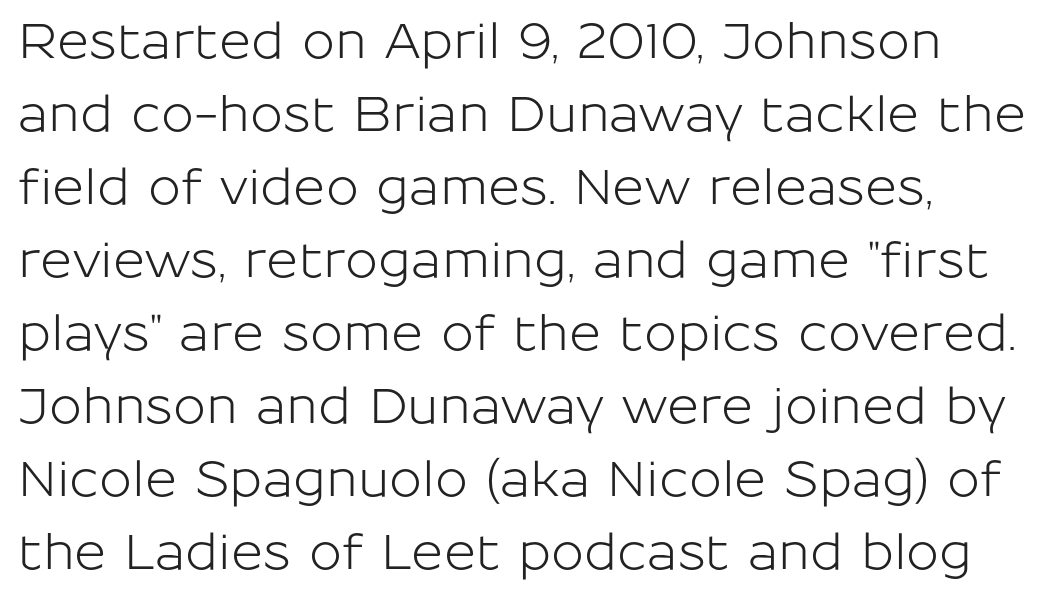
Q: Is the text italic (slanted)? A: No, it is upright.
Q: Is the typeface a serif or a sans-serif typeface? A: Sans-serif.
Q: Is the text underlined? A: No.
Q: How is the paragraph aligned? A: Left-aligned.
Q: Is the spacing between letters normal or unusually wide? A: Normal.
Q: Is the spacing between lines tight, normal or loose? A: Normal.
Q: Width (condensed, normal, or wide)? A: Normal.
Q: Stroke contrast? A: Low.
Q: x-height? A: Medium.
Q: Monospaced? A: No.
